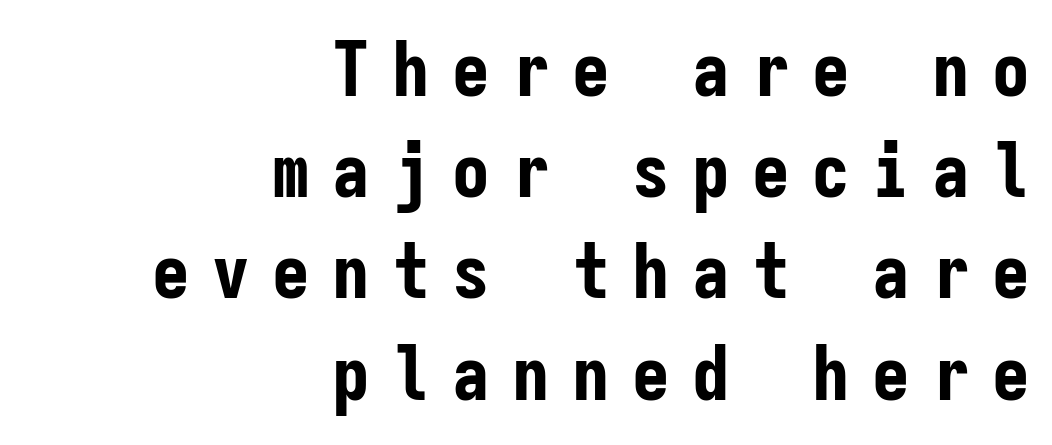
Q: Is the text bold? A: Yes.
Q: Is the text italic (slanted)? A: No, it is upright.
Q: Is the typeface a serif or a sans-serif typeface? A: Sans-serif.
Q: Is the text underlined? A: No.
Q: How is the paragraph aligned? A: Right-aligned.
Q: Is the spacing between letters normal or unusually wide? A: Unusually wide.
Q: Is the spacing between lines tight, normal or loose? A: Normal.
Q: Width (condensed, normal, or wide)? A: Condensed.
Q: Stroke contrast? A: Low.
Q: x-height? A: Medium.
Q: Monospaced? A: Yes.
